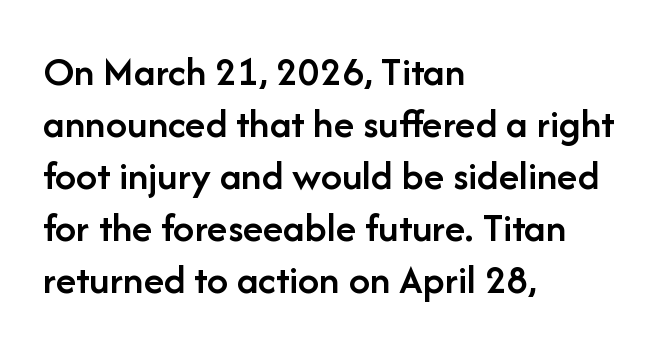
{"serif": "no", "italic": "no", "bold": "semi", "weight": "semibold", "width": "normal", "stroke_contrast": "low", "x_height": "medium", "monospaced": "no", "underline": "no", "align": "left", "line_spacing_ratio": 1.24, "letter_spacing": "normal", "letter_spacing_em": 0.0, "glyph_px": 42}
